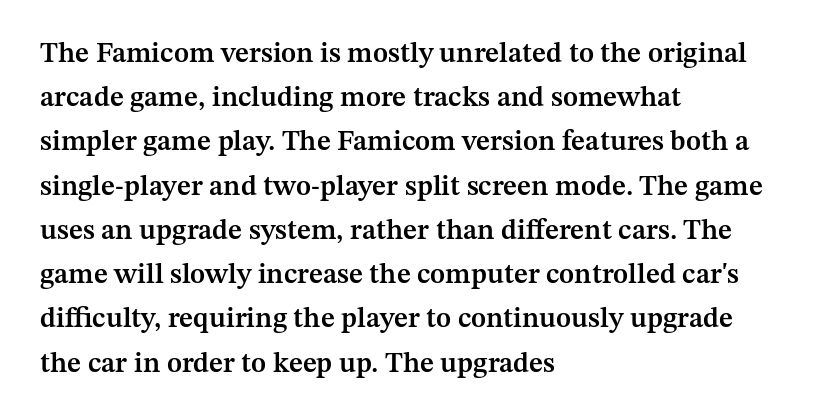
Q: Is the text bold? A: Semi-bold.
Q: Is the text italic (slanted)? A: No, it is upright.
Q: Is the typeface a serif or a sans-serif typeface? A: Serif.
Q: Is the text underlined? A: No.
Q: How is the paragraph aligned? A: Left-aligned.
Q: Is the spacing between letters normal or unusually wide? A: Normal.
Q: Is the spacing between lines tight, normal or loose? A: Normal.
Q: Width (condensed, normal, or wide)? A: Normal.
Q: Stroke contrast? A: Medium.
Q: x-height? A: Medium.
Q: Monospaced? A: No.
